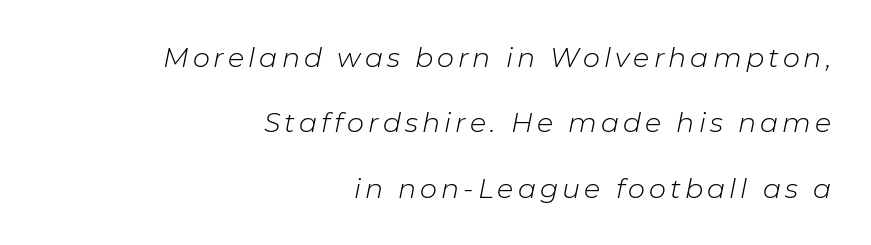
The image shows 27 px text type, italic (leaning right); set right-aligned, loose line spacing (2.42x), not underlined.
